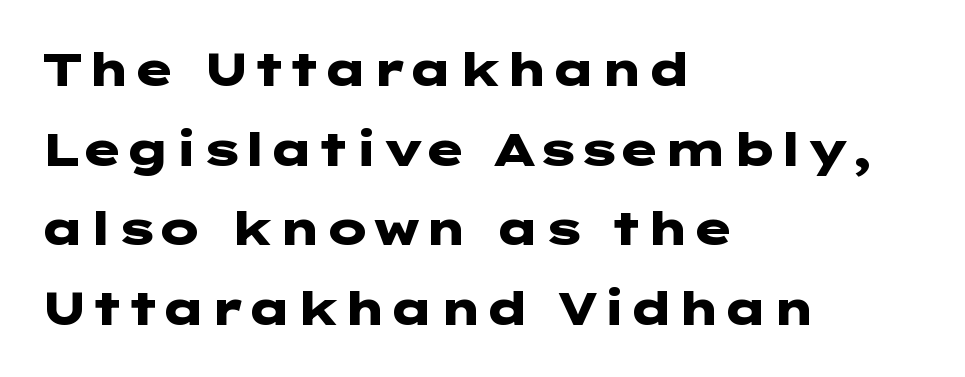
Q: Is the text bold? A: Yes.
Q: Is the text italic (slanted)? A: No, it is upright.
Q: Is the typeface a serif or a sans-serif typeface? A: Sans-serif.
Q: Is the text underlined? A: No.
Q: How is the paragraph aligned? A: Left-aligned.
Q: Is the spacing between letters normal or unusually wide? A: Normal.
Q: Width (condensed, normal, or wide)? A: Wide.
Q: Stroke contrast? A: Low.
Q: x-height? A: Medium.
